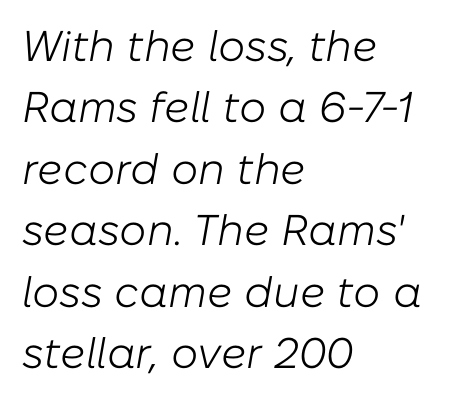
Is the stroke heavy? The answer is a plain regular-or-lighter. The face used here is rendered with its standard letterfit. The passage shown is typed in a proportional face where columns would drift. Visually the block forms a straight wall on the left and a jagged coastline on the right.
